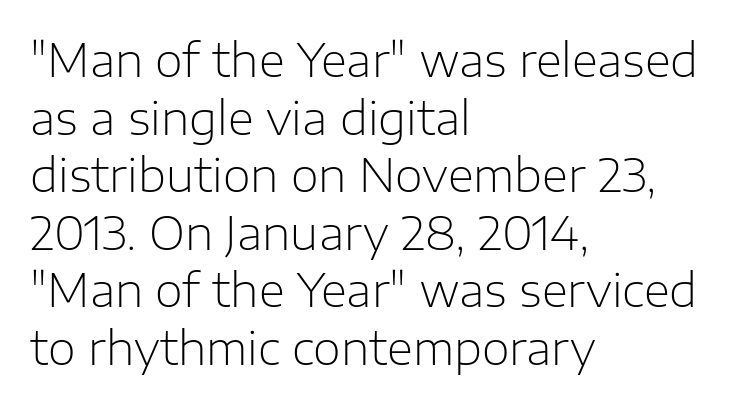
Q: Is the text bold? A: No.
Q: Is the text italic (slanted)? A: No, it is upright.
Q: Is the typeface a serif or a sans-serif typeface? A: Sans-serif.
Q: Is the text underlined? A: No.
Q: How is the paragraph aligned? A: Left-aligned.
Q: Is the spacing between letters normal or unusually wide? A: Normal.
Q: Is the spacing between lines tight, normal or loose? A: Normal.
Q: Width (condensed, normal, or wide)? A: Normal.
Q: Stroke contrast? A: Low.
Q: x-height? A: Medium.
Q: Monospaced? A: No.
